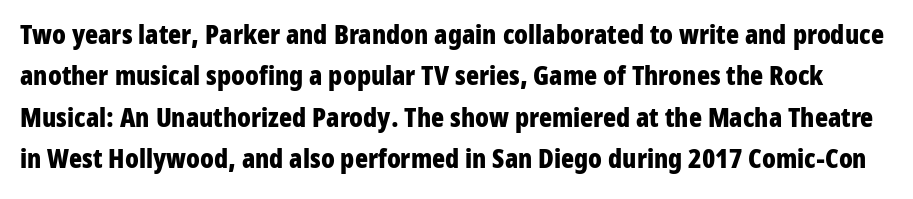
The image shows 27 px bold type, upright; set normal line spacing (1.53x), normal letter spacing, not underlined.
